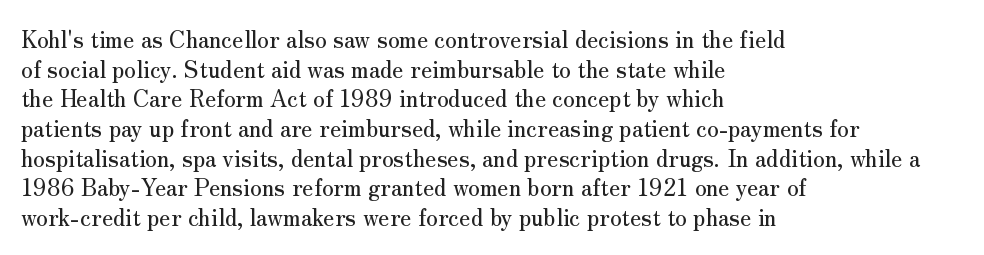
Q: Is the text italic (slanted)? A: No, it is upright.
Q: Is the text underlined? A: No.
Q: How is the paragraph aligned? A: Left-aligned.
Q: Is the spacing between letters normal or unusually wide? A: Normal.
Q: Is the spacing between lines tight, normal or loose? A: Normal.
